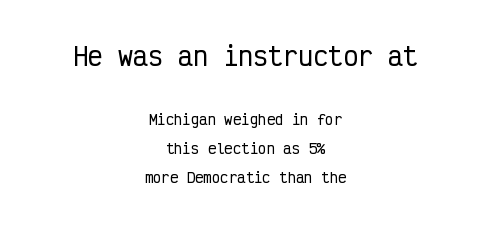
The image shows 25 px text type, upright; set centered, loose line spacing (2.05x), normal letter spacing, not underlined; the first (top) block is 1.79x larger.
